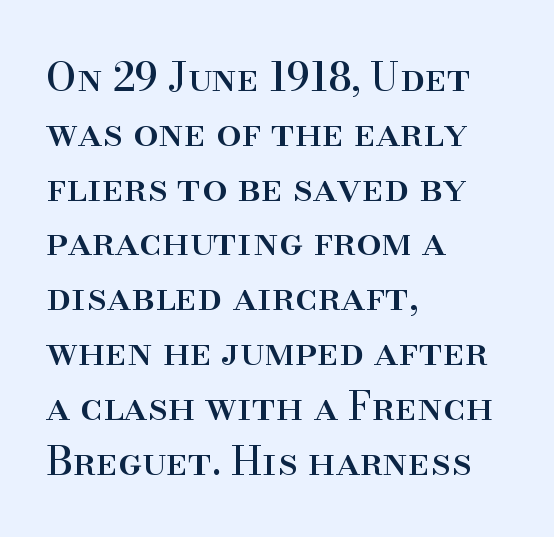
The image shows 40 px serif type, upright; set left-aligned, normal line spacing (1.37x), normal letter spacing, not underlined; high stroke contrast and a small x-height.
